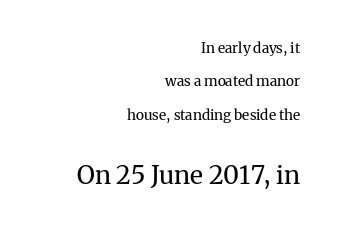
Q: Is the text bold? A: No.
Q: Is the text italic (slanted)? A: No, it is upright.
Q: Is the text underlined? A: No.
Q: How is the paragraph aligned? A: Right-aligned.
Q: Is the spacing between letters normal or unusually wide? A: Normal.
Q: Is the spacing between lines tight, normal or loose? A: Loose.
Q: Which block of text is set in a larger size, the first (top) or the second (bottom)? A: The second (bottom) one.
